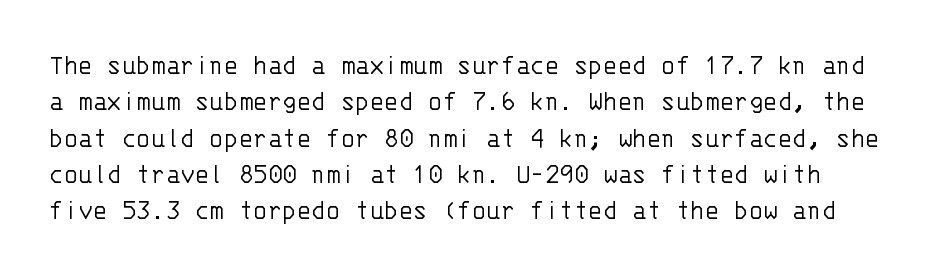
Q: Is the text bold? A: No.
Q: Is the text italic (slanted)? A: No, it is upright.
Q: Is the typeface a serif or a sans-serif typeface? A: Sans-serif.
Q: Is the text underlined? A: No.
Q: Is the spacing between letters normal or unusually wide? A: Normal.
Q: Width (condensed, normal, or wide)? A: Normal.
Q: Stroke contrast? A: Low.
Q: x-height? A: Large.
Q: Monospaced? A: Yes.
